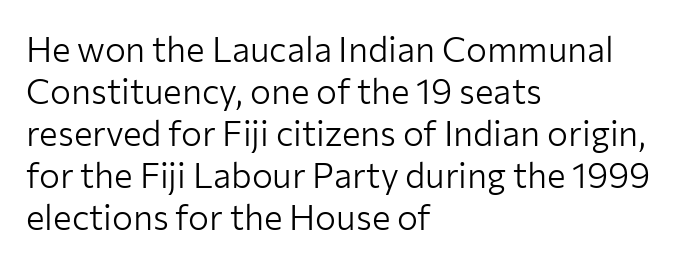
The face used here is rendered with its standard letterfit. Stroke terminals: plain, sans-serif. Any mark beneath the type? The region is blank. Each letter keeps its own natural width here, so spacing adapts to shape.
